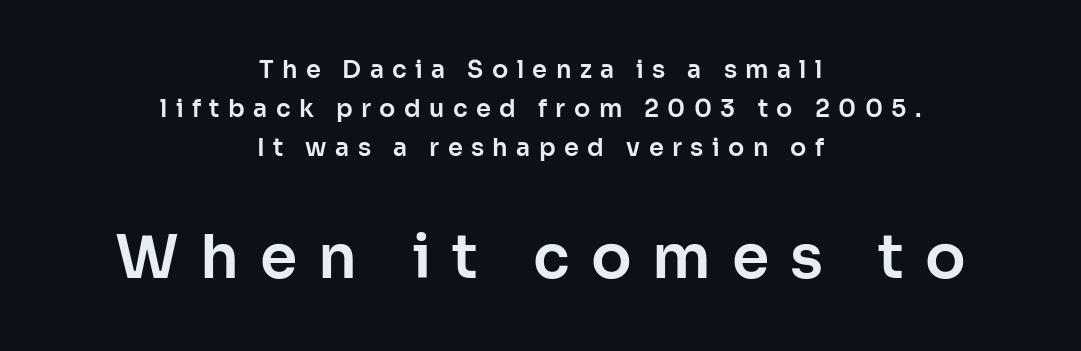
The image shows 60 px sans-serif type, upright; set centered, normal line spacing (1.63x), unusually wide letter spacing (+0.35 em), not underlined; the second (bottom) block is 2.5x larger; low stroke contrast and a medium x-height.
